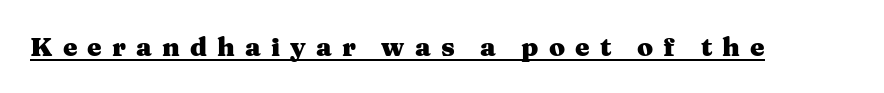
Q: Is the text bold? A: Yes.
Q: Is the text italic (slanted)? A: No, it is upright.
Q: Is the text underlined? A: Yes.
Q: Is the spacing between letters normal or unusually wide? A: Unusually wide.
